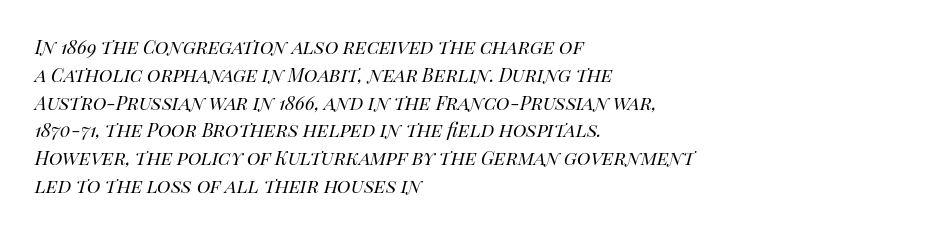
The image shows 23 px text type, italic (leaning right); set left-aligned, line spacing 1.21x, normal letter spacing, not underlined.
